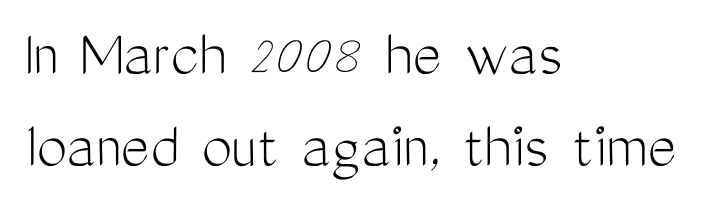
Q: Is the text bold? A: No.
Q: Is the text italic (slanted)? A: No, it is upright.
Q: Is the typeface a serif or a sans-serif typeface? A: Sans-serif.
Q: Is the text underlined? A: No.
Q: How is the paragraph aligned? A: Left-aligned.
Q: Is the spacing between letters normal or unusually wide? A: Normal.
Q: Is the spacing between lines tight, normal or loose? A: Normal.
Q: Width (condensed, normal, or wide)? A: Condensed.
Q: Stroke contrast? A: Medium.
Q: x-height? A: Medium.
Q: Monospaced? A: No.
